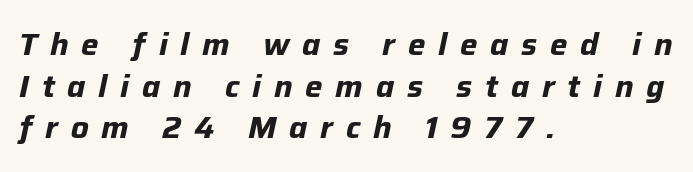
The passage shown is emphatically bold. Inter-character spacing is expanded well beyond the font's built-in metrics. These lines sit exactly where default settings would place them. The space directly below the letters is spotless. The paragraph has a hard left edge and a soft right edge. Slanted lettering throughout.
